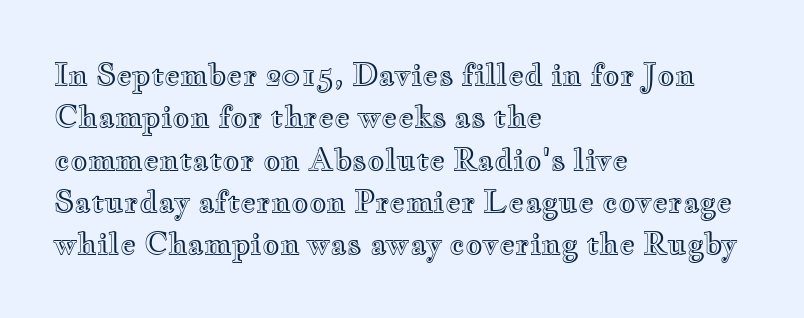
Q: Is the text italic (slanted)? A: No, it is upright.
Q: Is the text underlined? A: No.
Q: How is the paragraph aligned? A: Left-aligned.
Q: Is the spacing between letters normal or unusually wide? A: Normal.
Q: Is the spacing between lines tight, normal or loose? A: Normal.
Q: Width (condensed, normal, or wide)? A: Wide.
Q: x-height? A: Small.
Q: Monospaced? A: No.
